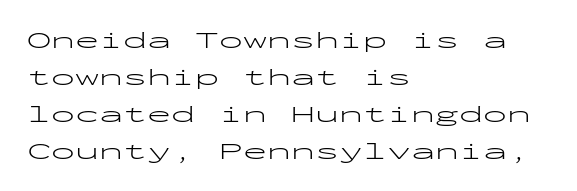
Vertical strokes here are truly vertical. Every row of glyphs begins at an identical x-position on the left. Between one letter and the next there's only the usual sliver of space. Only glyphs here, with clear space below each row.
